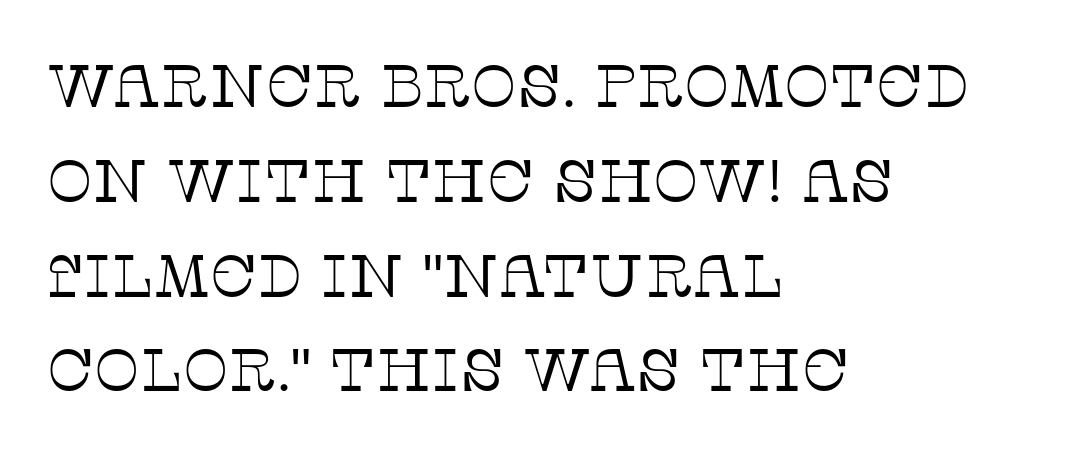
The image shows 60 px thin serif type, upright; set left-aligned, normal line spacing (1.58x), normal letter spacing, not underlined; low stroke contrast and a large x-height.
